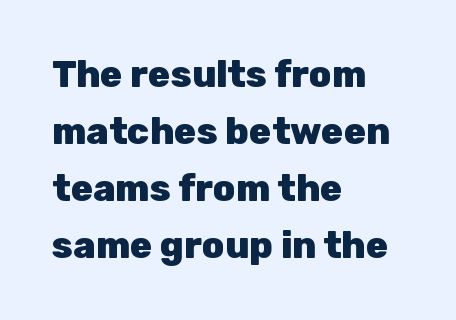
Q: Is the text bold? A: Yes.
Q: Is the text italic (slanted)? A: No, it is upright.
Q: Is the typeface a serif or a sans-serif typeface? A: Sans-serif.
Q: Is the text underlined? A: No.
Q: How is the paragraph aligned? A: Left-aligned.
Q: Is the spacing between letters normal or unusually wide? A: Normal.
Q: Is the spacing between lines tight, normal or loose? A: Normal.
Q: Width (condensed, normal, or wide)? A: Normal.
Q: Stroke contrast? A: Low.
Q: x-height? A: Medium.
Q: Monospaced? A: No.
